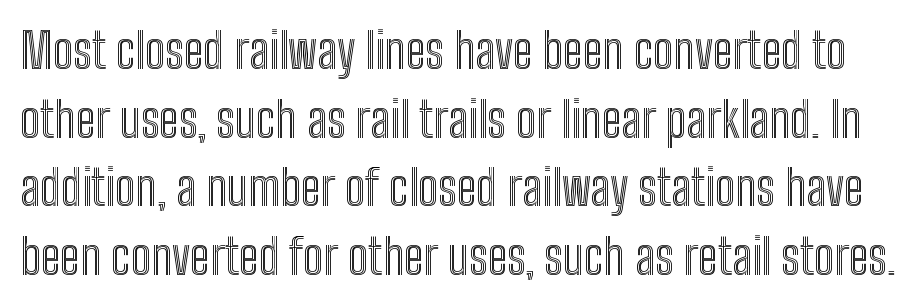
The image shows 49 px condensed type, upright; set normal line spacing (1.4x), normal letter spacing, not underlined; a medium x-height.
